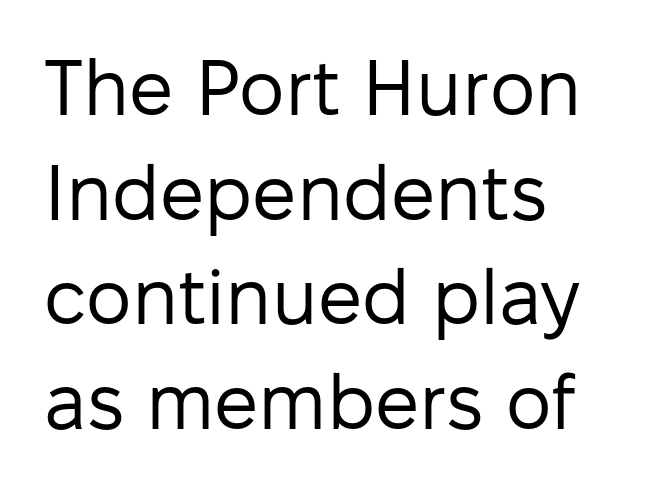
{"serif": "no", "italic": "no", "bold": "no", "weight": "regular", "width": "normal", "stroke_contrast": "low", "x_height": "medium", "monospaced": "no", "underline": "no", "align": "left", "line_spacing": "normal", "line_spacing_ratio": 1.34, "letter_spacing": "normal", "letter_spacing_em": 0.0, "glyph_px": 78}
